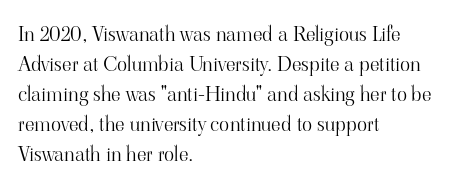
Q: Is the text bold? A: No.
Q: Is the text italic (slanted)? A: No, it is upright.
Q: Is the text underlined? A: No.
Q: How is the paragraph aligned? A: Left-aligned.
Q: Is the spacing between letters normal or unusually wide? A: Normal.
Q: Is the spacing between lines tight, normal or loose? A: Normal.
